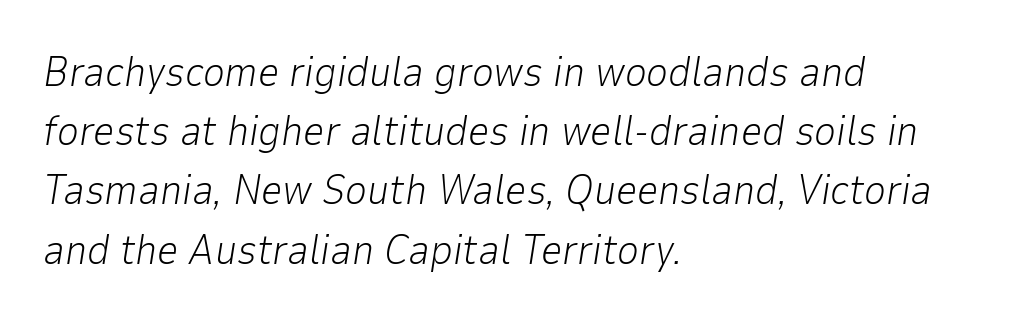
The letters advance in unequal steps, a hallmark of proportional type. Words appear dense and cohesive because spacing is normal. Weight: regular or lighter. Tall strokes in this sample are angled rather than plumb. The line-height multiplier appears to be the usual default.
